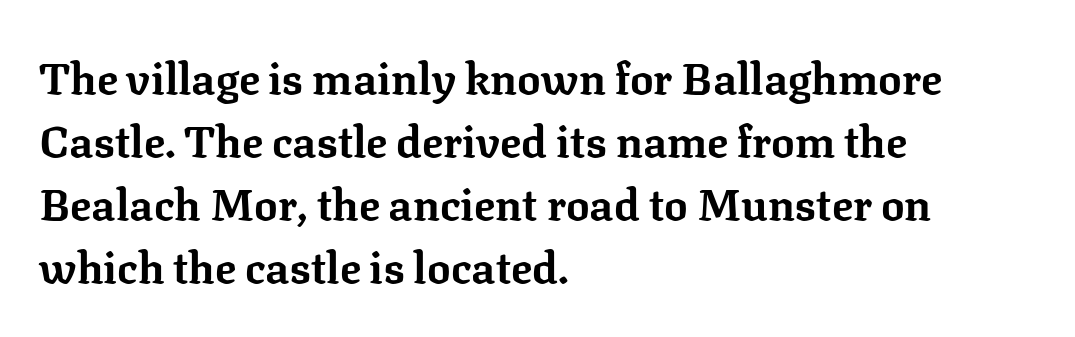
The image shows 44 px bold serif type, upright; set left-aligned, normal line spacing (1.43x), normal letter spacing, not underlined; low stroke contrast and a medium x-height.
